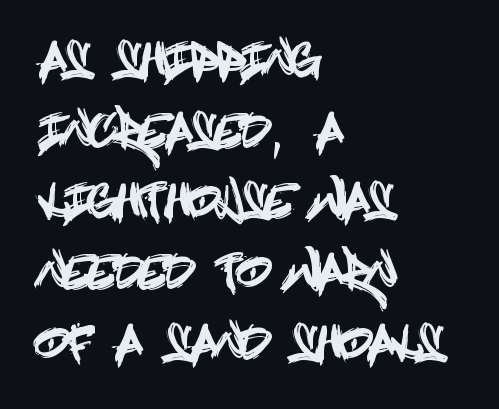
{"serif": "no", "width": "condensed", "x_height": "large", "underline": "no", "align": "left", "line_spacing": "normal", "line_spacing_ratio": 1.57, "letter_spacing": "normal", "letter_spacing_em": 0.0, "glyph_px": 45}
